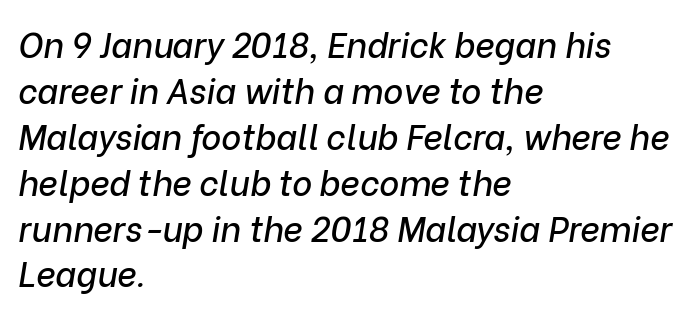
In terms of letterspacing, this is plain default setting. Line starts are locked; line ends wander. Does the leading feel generous? No, just average. Note the varied advance widths — an 'i' is clearly narrower than an 'm'. The face used here has a pronounced slope to its letters.
